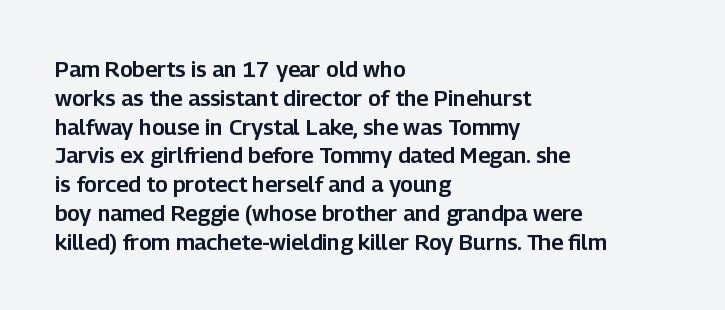
The image shows 22 px text type, upright; set left-aligned, normal line spacing (1.31x), normal letter spacing, not underlined.
